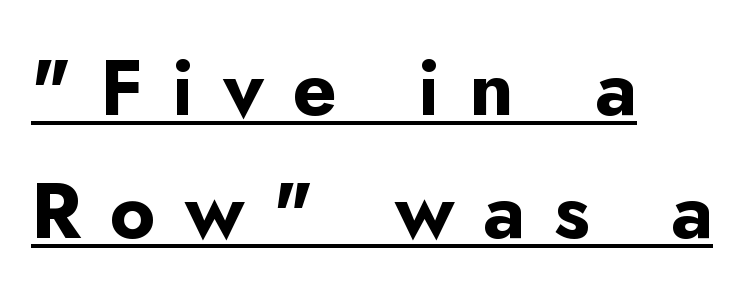
The image shows 78 px bold sans-serif type, upright; set left-aligned, normal line spacing (1.58x), unusually wide letter spacing (+0.37 em), underlined; low stroke contrast and a small x-height.
